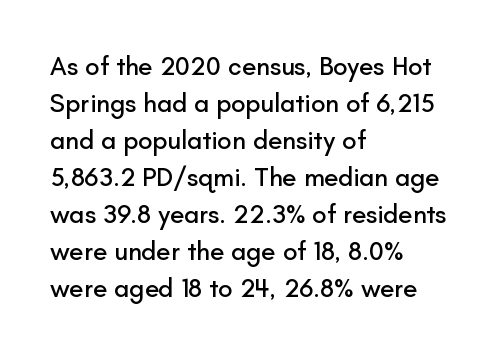
Inter-character spacing is left at the font's built-in metrics. Bare-footed words on every line. Every stem runs plumb, perpendicular to the baseline. Line spacing here is normal. Every row of glyphs begins at an identical x-position on the left.
